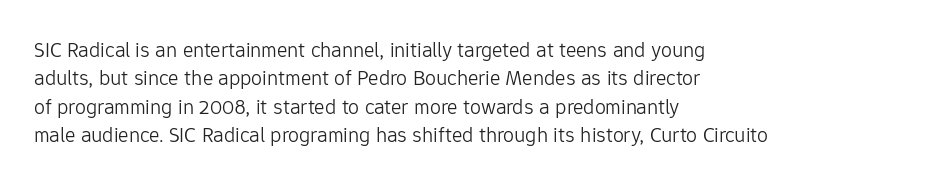
Q: Is the text bold? A: No.
Q: Is the text italic (slanted)? A: No, it is upright.
Q: Is the text underlined? A: No.
Q: How is the paragraph aligned? A: Left-aligned.
Q: Is the spacing between letters normal or unusually wide? A: Normal.
Q: Is the spacing between lines tight, normal or loose? A: Normal.
